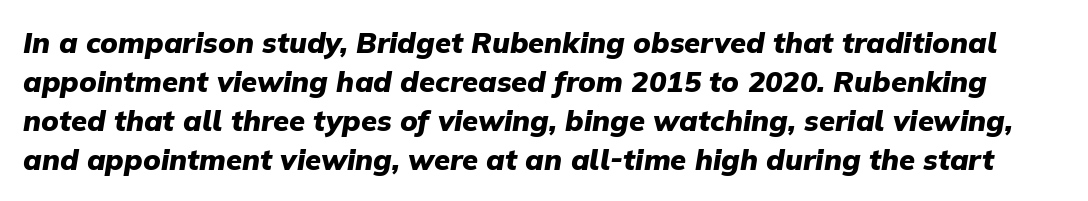
Q: Is the text bold? A: Yes.
Q: Is the text italic (slanted)? A: Yes, it leans right by about 9 degrees.
Q: Is the text underlined? A: No.
Q: Is the spacing between letters normal or unusually wide? A: Normal.
Q: Is the spacing between lines tight, normal or loose? A: Normal.
Q: Width (condensed, normal, or wide)? A: Normal.
Q: Stroke contrast? A: Low.
Q: x-height? A: Medium.
Q: Monospaced? A: No.
